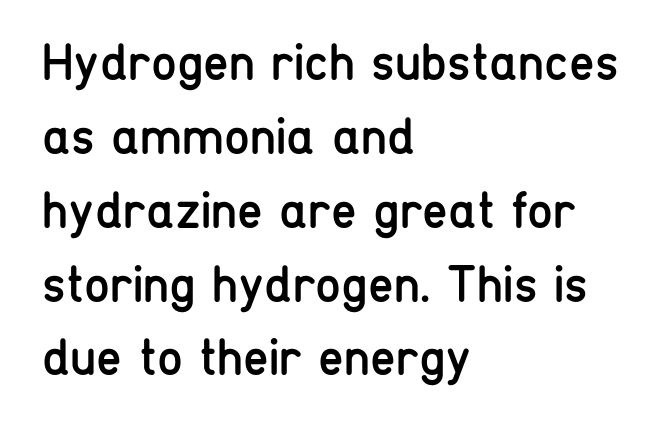
Q: Is the text bold? A: No.
Q: Is the text italic (slanted)? A: No, it is upright.
Q: Is the typeface a serif or a sans-serif typeface? A: Sans-serif.
Q: Is the text underlined? A: No.
Q: How is the paragraph aligned? A: Left-aligned.
Q: Is the spacing between letters normal or unusually wide? A: Normal.
Q: Is the spacing between lines tight, normal or loose? A: Normal.
Q: Width (condensed, normal, or wide)? A: Condensed.
Q: Stroke contrast? A: Low.
Q: x-height? A: Medium.
Q: Monospaced? A: No.
